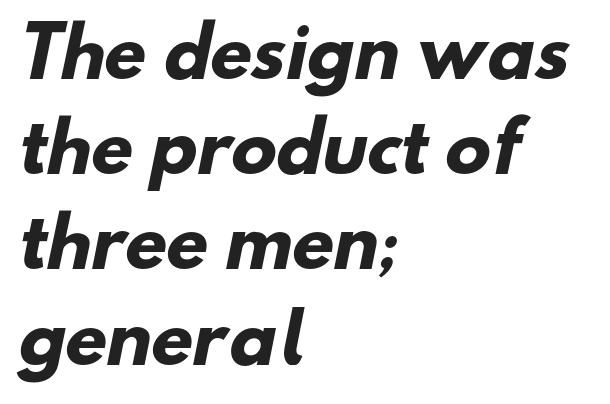
Q: Is the text bold? A: Yes.
Q: Is the typeface a serif or a sans-serif typeface? A: Sans-serif.
Q: Is the text underlined? A: No.
Q: How is the paragraph aligned? A: Left-aligned.
Q: Is the spacing between letters normal or unusually wide? A: Normal.
Q: Is the spacing between lines tight, normal or loose? A: Normal.
Q: Width (condensed, normal, or wide)? A: Normal.
Q: Stroke contrast? A: Low.
Q: x-height? A: Small.
Q: Monospaced? A: No.
